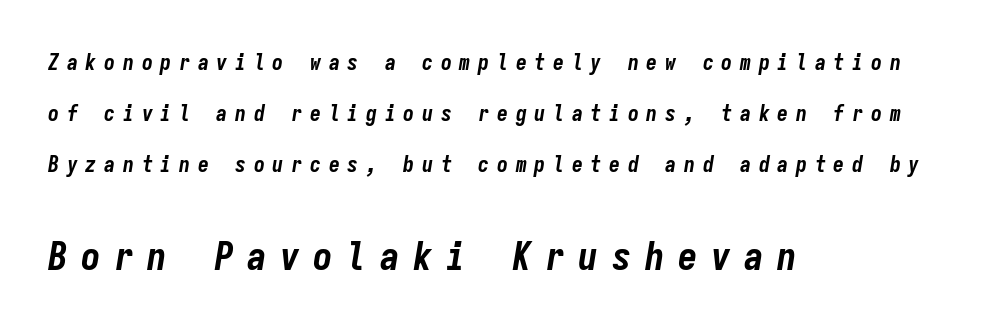
{"italic": "yes", "lean": "right", "slant_degrees": 9, "bold": "yes", "weight": "bold", "width": "condensed", "stroke_contrast": "low", "x_height": "medium", "monospaced": "yes", "underline": "no", "align": "left", "line_spacing": "loose", "line_spacing_ratio": 2.31, "letter_spacing": "wide", "letter_spacing_em": 0.35, "larger_block": "second", "size_ratio": 1.77, "glyph_px": 39}
